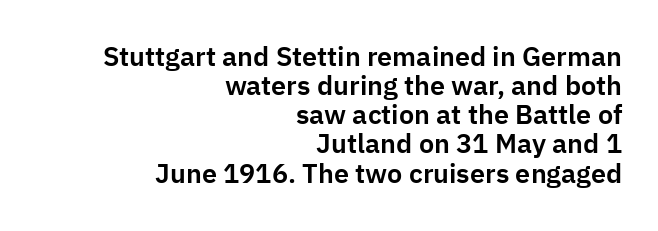
The line texture is even and compact thanks to regular tracking. The typography opts for an upright posture over an oblique one. The ragged edge is on the left, which tells us the setting is flush right. Leading: reduced. Glance below the letters and you will spot only blank space.
